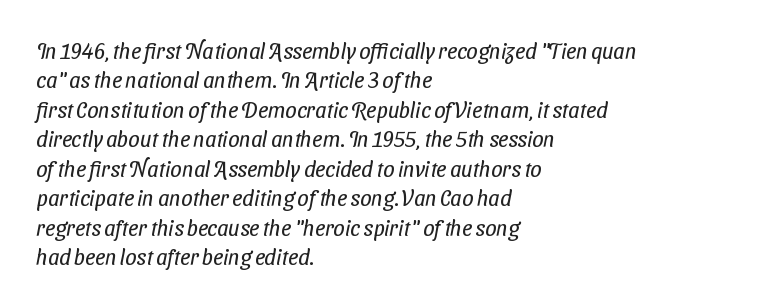
The rendering uses a moderate line-height, typical for paragraphs. Nothing heavy about these letters — not bold at all. In CSS terms this would be text-align: left. No extra tracking has been applied to these lines.
